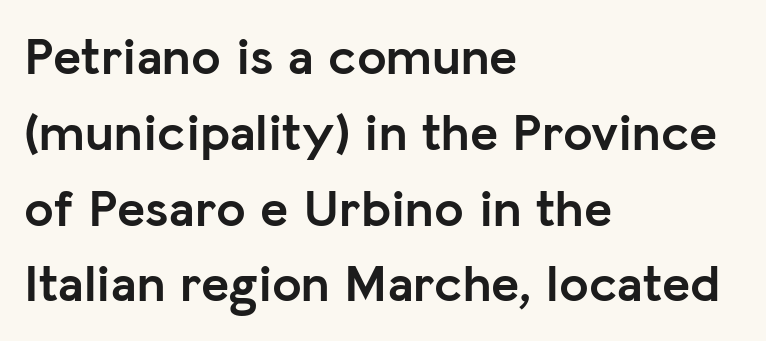
This is roman type, the default non-slanted kind. Nope, no serifs anywhere on these letters. Horizontal bands of white between lines are of average thickness. Heavy-handed strokes throughout: this text is bold.
